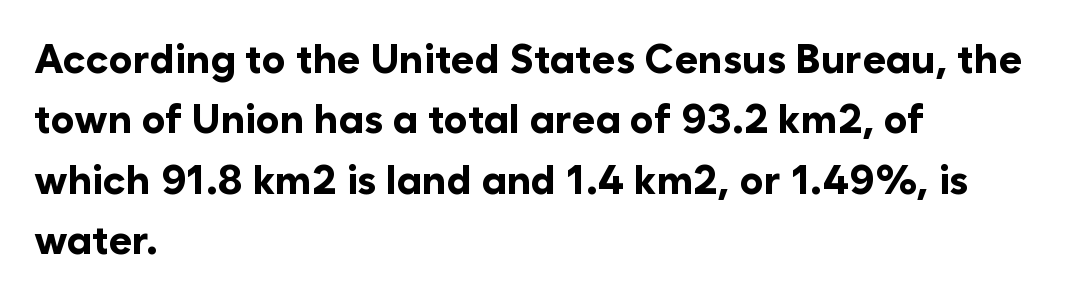
The rendering keeps characters at their native spacing. Thick stems and heavy bowls — unmistakably bold. The rag falls on the right side of this text block. Character widths vary here, with narrow letters taking less room than wide ones.
